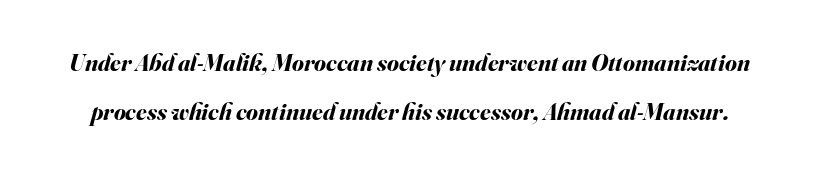
The zone under the glyphs is completely vacant. Tracking here is standard; glyphs follow each other at the usual distance. A dark, heavy texture on the line: the type is bold. It's the slanting kind of type.
